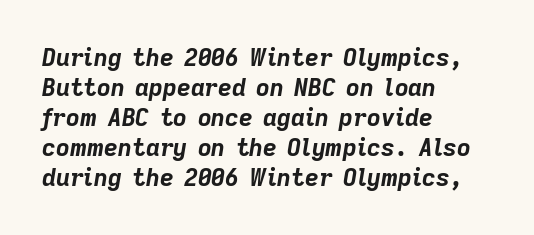
Q: Is the text bold? A: Yes.
Q: Is the text italic (slanted)? A: Yes, it leans right by about 9 degrees.
Q: Is the text underlined? A: No.
Q: How is the paragraph aligned? A: Left-aligned.
Q: Is the spacing between letters normal or unusually wide? A: Normal.
Q: Is the spacing between lines tight, normal or loose? A: Normal.
